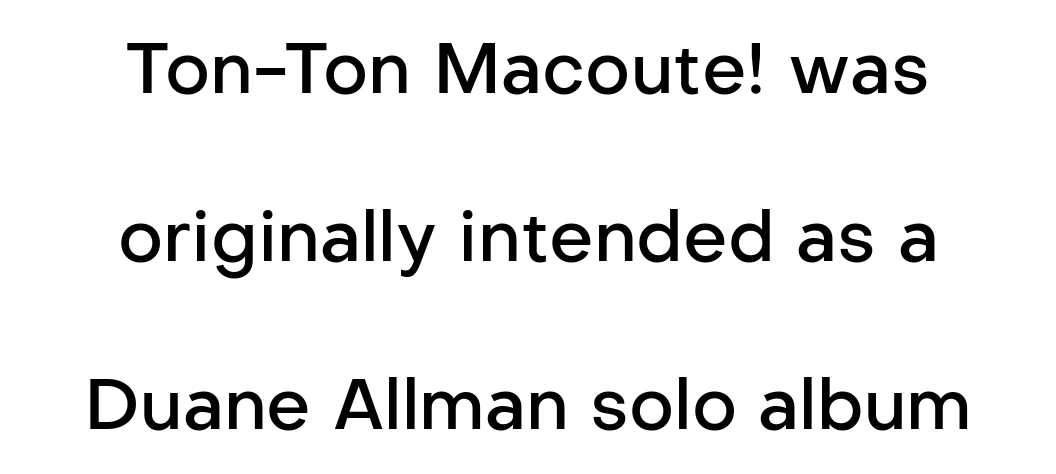
{"serif": "no", "italic": "no", "bold": "semi", "weight": "semibold", "width": "normal", "stroke_contrast": "low", "x_height": "medium", "monospaced": "no", "underline": "no", "align": "center", "line_spacing": "loose", "line_spacing_ratio": 2.4, "letter_spacing": "normal", "letter_spacing_em": 0.0, "glyph_px": 70}
